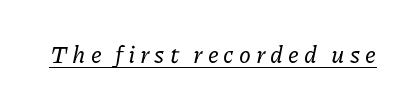
Q: Is the text italic (slanted)? A: Yes, it leans right by about 11 degrees.
Q: Is the text underlined? A: Yes.
Q: Is the spacing between letters normal or unusually wide? A: Unusually wide.
